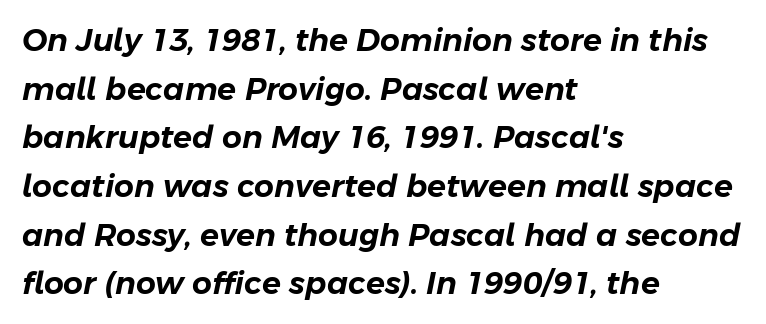
Q: Is the text italic (slanted)? A: Yes, it leans right by about 11 degrees.
Q: Is the text underlined? A: No.
Q: How is the paragraph aligned? A: Left-aligned.
Q: Is the spacing between letters normal or unusually wide? A: Normal.
Q: Is the spacing between lines tight, normal or loose? A: Normal.
Q: Width (condensed, normal, or wide)? A: Normal.
Q: Stroke contrast? A: Low.
Q: x-height? A: Medium.
Q: Monospaced? A: No.
